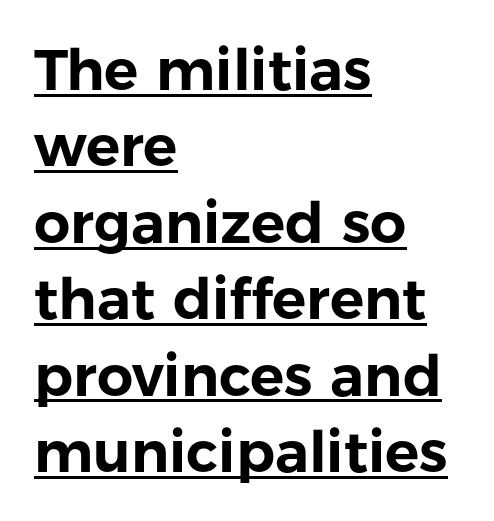
Like a heading marked for emphasis, these lines bear an underscore. The vertical gap from one line to the next is medium. The letterforms sit shoulder to shoulder at normal distance. Check where the strokes stop: nothing finishes them off — pure sans. These lines are rendered in a variable-pitch font. The letters stand upright; this is a roman face.
